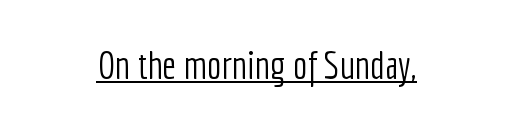
The image shows 39 px light, condensed sans-serif type, upright; set centered, normal letter spacing, underlined; low stroke contrast and a medium x-height.
